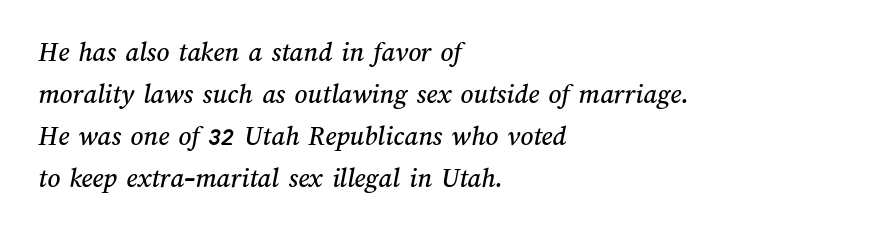
The image shows 28 px text type; set left-aligned, normal line spacing (1.5x), normal letter spacing, not underlined; medium stroke contrast and a medium x-height.
